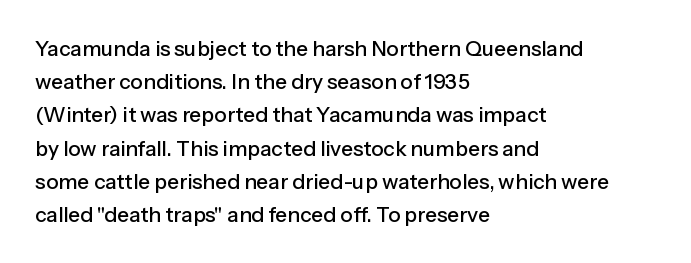
{"italic": "no", "underline": "no", "align": "left", "line_spacing": "normal", "line_spacing_ratio": 1.58, "letter_spacing": "normal", "letter_spacing_em": 0.0, "glyph_px": 21}
